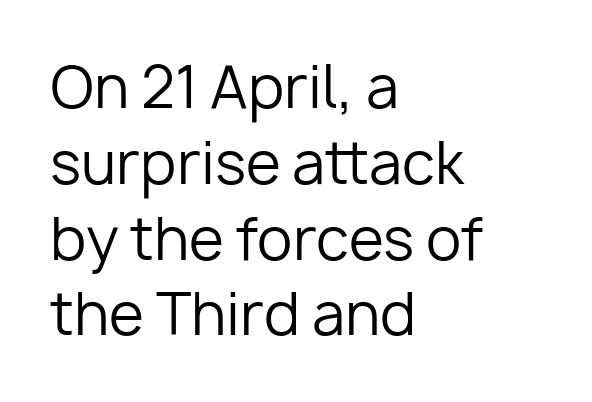
{"serif": "no", "italic": "no", "bold": "no", "weight": "regular", "width": "normal", "stroke_contrast": "low", "x_height": "medium", "monospaced": "no", "underline": "no", "align": "left", "line_spacing": "normal", "line_spacing_ratio": 1.33, "letter_spacing": "normal", "letter_spacing_em": 0.0, "glyph_px": 57}
